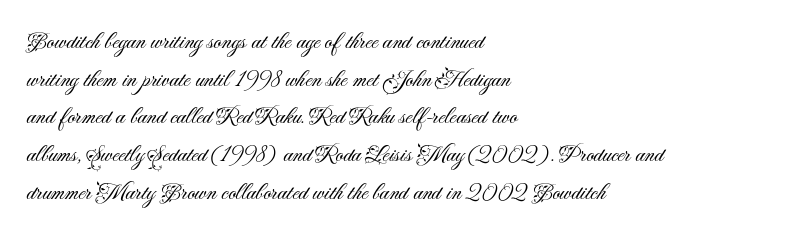
The setting favours the left margin, as ordinary paragraphs usually do. The face looks like a standard text weight, possibly lighter. Each row of text sits above clean, open space.
